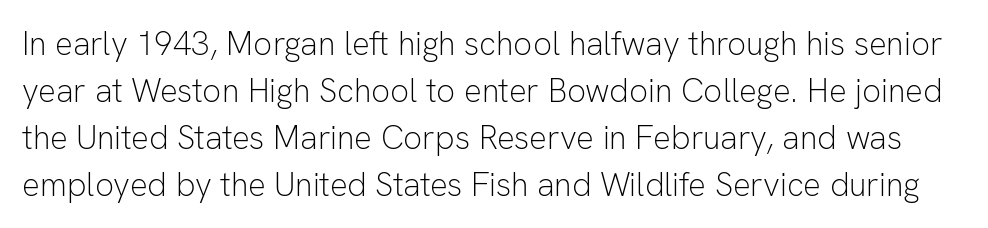
The image shows 33 px light sans-serif type, upright; set normal line spacing (1.42x), normal letter spacing, not underlined; low stroke contrast and a medium x-height.
